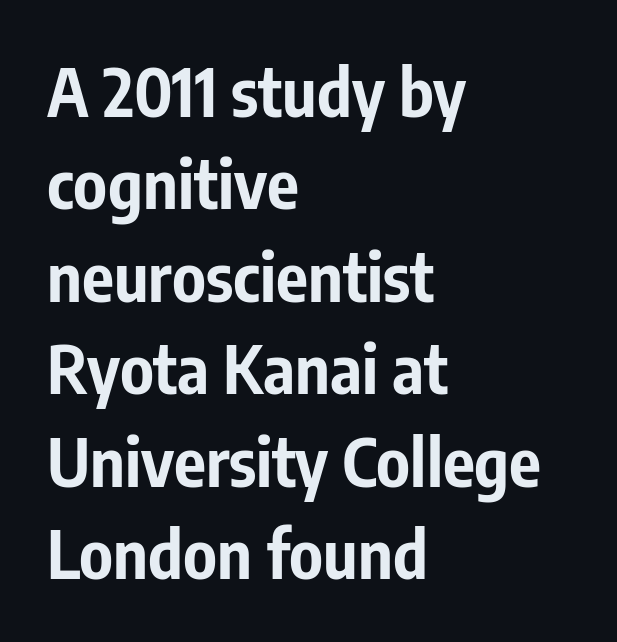
{"serif": "no", "italic": "no", "bold": "yes", "weight": "bold", "width": "condensed", "stroke_contrast": "low", "x_height": "medium", "monospaced": "no", "underline": "no", "align": "left", "line_spacing": "normal", "line_spacing_ratio": 1.38, "letter_spacing": "normal", "letter_spacing_em": 0.0, "glyph_px": 67}
